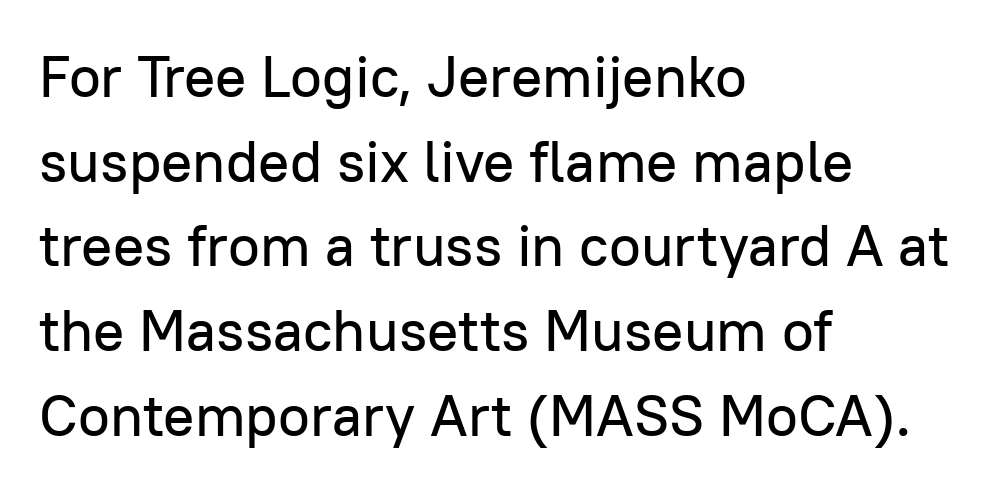
All the whitespace from short lines collects on the right. Is there much room between lines? A standard amount, neither cramped nor airy. The passage shown is typed in a proportional face where columns would drift. The space beneath each line is pristine and unruled.
